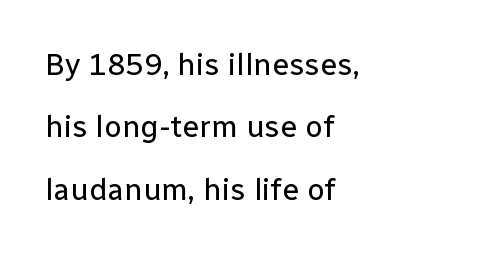
Q: Is the text bold? A: No.
Q: Is the text italic (slanted)? A: No, it is upright.
Q: Is the typeface a serif or a sans-serif typeface? A: Sans-serif.
Q: Is the text underlined? A: No.
Q: How is the paragraph aligned? A: Left-aligned.
Q: Is the spacing between letters normal or unusually wide? A: Normal.
Q: Is the spacing between lines tight, normal or loose? A: Loose.
Q: Width (condensed, normal, or wide)? A: Normal.
Q: Stroke contrast? A: Low.
Q: x-height? A: Medium.
Q: Monospaced? A: No.
